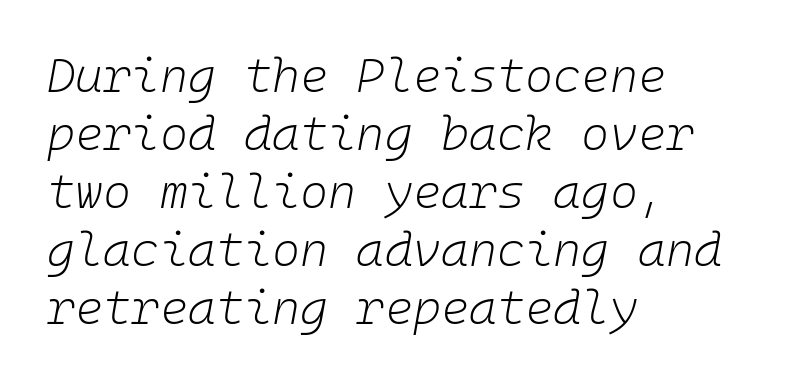
The paragraph has a hard left edge and a soft right edge. You could call the tracking neutral — neither tight nor loose. Bare-footed words on every line. No chunkiness to these letters — they're not bold. Spacing verdict: monospaced, one width for all characters. Does the lettering tilt? It does — this is italic.
